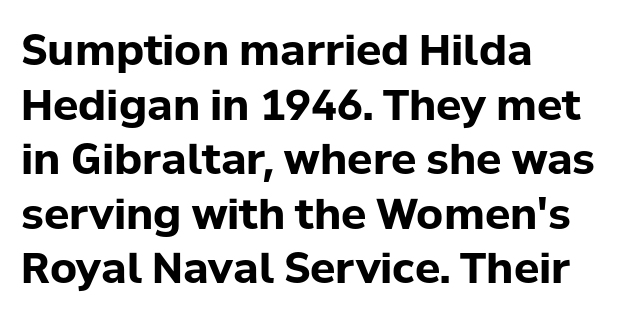
Q: Is the text bold? A: Yes.
Q: Is the text italic (slanted)? A: No, it is upright.
Q: Is the typeface a serif or a sans-serif typeface? A: Sans-serif.
Q: Is the text underlined? A: No.
Q: How is the paragraph aligned? A: Left-aligned.
Q: Is the spacing between letters normal or unusually wide? A: Normal.
Q: Is the spacing between lines tight, normal or loose? A: Normal.
Q: Width (condensed, normal, or wide)? A: Normal.
Q: Stroke contrast? A: Low.
Q: x-height? A: Medium.
Q: Monospaced? A: No.
